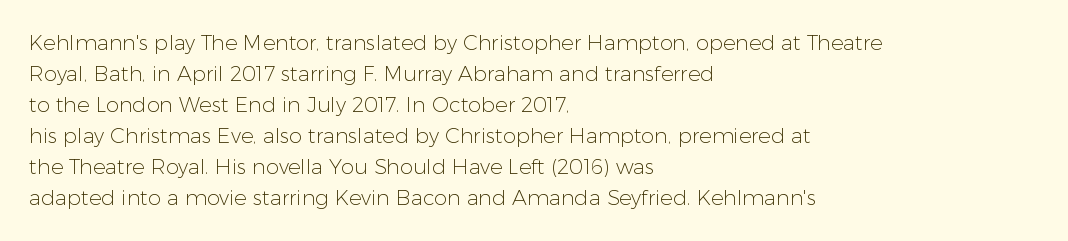
{"italic": "no", "bold": "no", "underline": "no", "align": "left", "line_spacing": "normal", "line_spacing_ratio": 1.48, "letter_spacing": "normal", "letter_spacing_em": 0.0, "glyph_px": 21}
